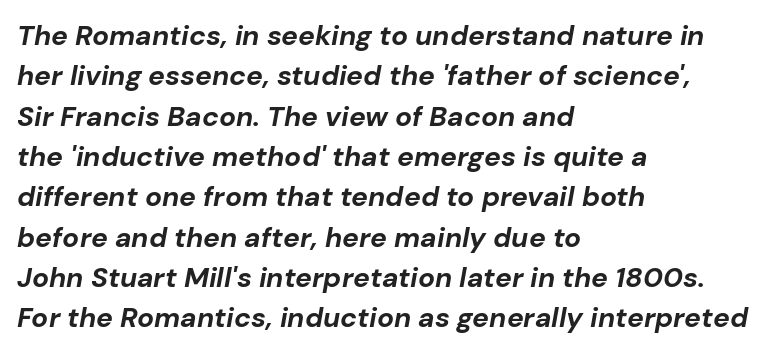
The image shows 28 px bold type, italic (leaning right); set left-aligned, normal line spacing (1.44x), normal letter spacing, not underlined; low stroke contrast and a medium x-height.
